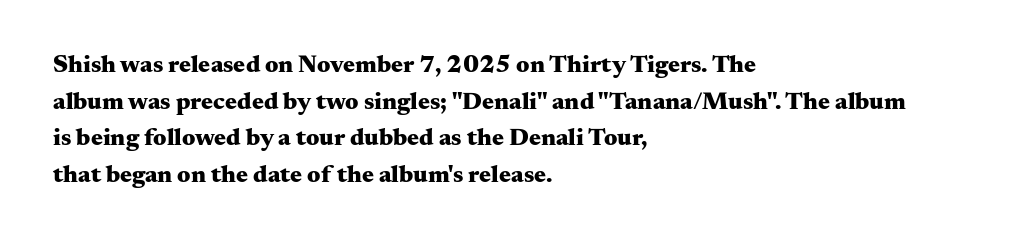
The image shows 25 px bold type, upright; set left-aligned, normal line spacing (1.47x), normal letter spacing, not underlined.
